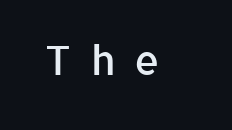
The image shows 40 px semibold sans-serif type, upright; set unusually wide letter spacing (+0.49 em), not underlined; low stroke contrast and a medium x-height.
